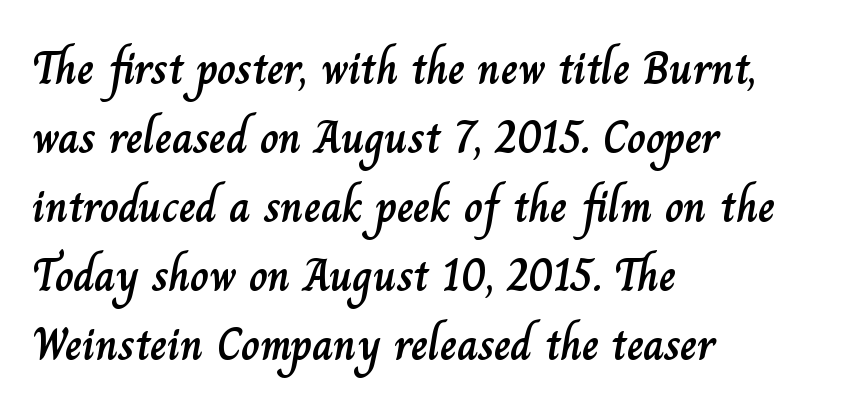
Short and long lines alike share a common starting point at left. Check the space under the baseline: it is left empty. Letter spacing: default. The face used here is proportionally spaced, like ordinary book or web type.
